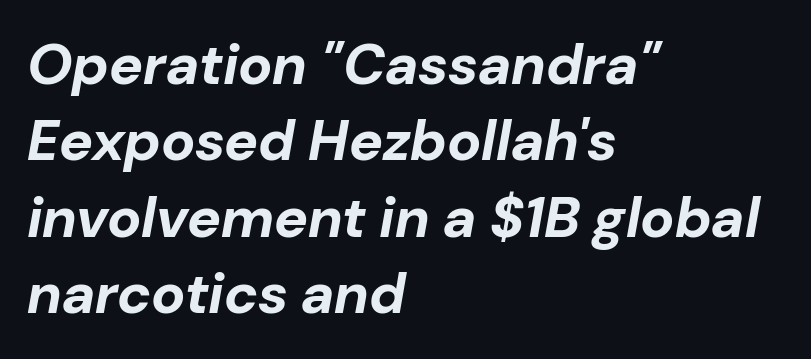
The space beneath each line is pristine and unruled. Proportional: the letters do not fall into vertical columns. Letter spacing: default. Notice how the passage keeps a crisp vertical edge on the left only. Heavy-handed strokes throughout: this text is bold. Is the type slanted? Yes — the strokes lean at a clear angle.
